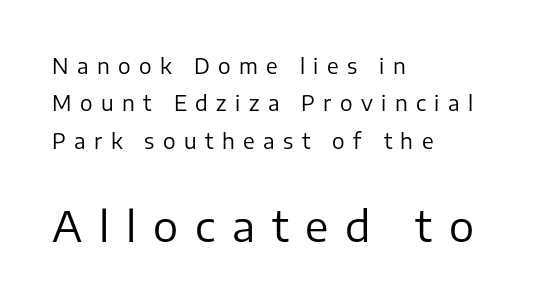
The image shows 42 px regular-weight sans-serif type, upright; set left-aligned, line spacing 1.78x, unusually wide letter spacing (+0.4 em), not underlined; the second (bottom) block is 2.0x larger; low stroke contrast and a medium x-height.
